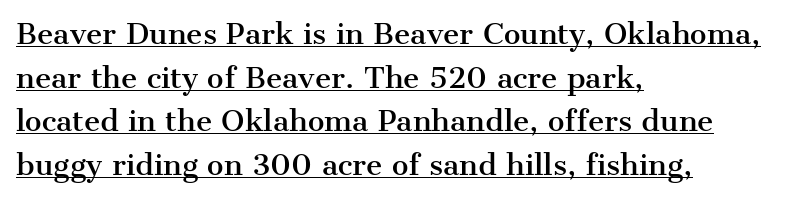
Q: Is the text italic (slanted)? A: No, it is upright.
Q: Is the typeface a serif or a sans-serif typeface? A: Serif.
Q: Is the text underlined? A: Yes.
Q: How is the paragraph aligned? A: Left-aligned.
Q: Is the spacing between letters normal or unusually wide? A: Normal.
Q: Is the spacing between lines tight, normal or loose? A: Normal.
Q: Width (condensed, normal, or wide)? A: Normal.
Q: Stroke contrast? A: Medium.
Q: x-height? A: Medium.
Q: Monospaced? A: No.
